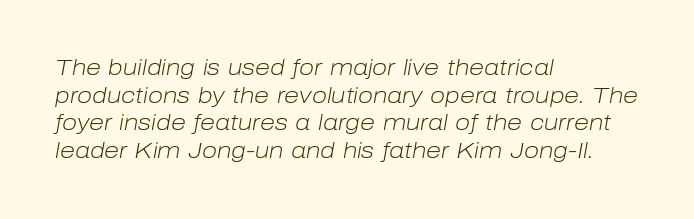
The image shows 22 px text type, italic (leaning right); set left-aligned, normal line spacing (1.26x), normal letter spacing, not underlined.
